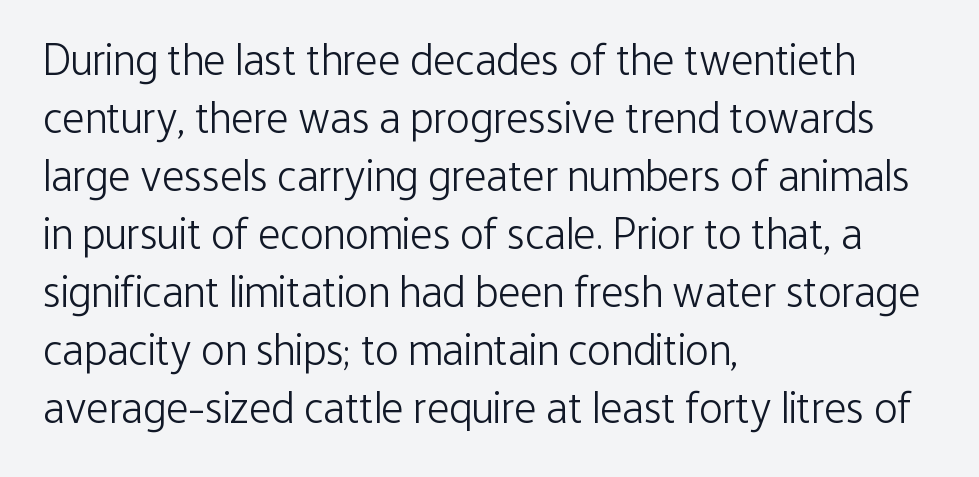
Q: Is the text bold? A: No.
Q: Is the text italic (slanted)? A: No, it is upright.
Q: Is the typeface a serif or a sans-serif typeface? A: Sans-serif.
Q: Is the text underlined? A: No.
Q: How is the paragraph aligned? A: Left-aligned.
Q: Is the spacing between letters normal or unusually wide? A: Normal.
Q: Is the spacing between lines tight, normal or loose? A: Normal.
Q: Width (condensed, normal, or wide)? A: Condensed.
Q: Stroke contrast? A: Low.
Q: x-height? A: Medium.
Q: Monospaced? A: No.
